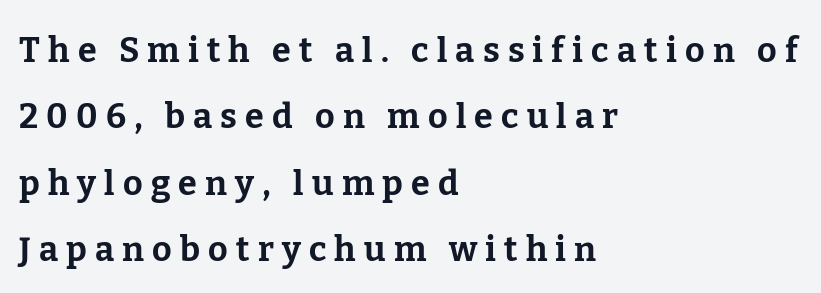
{"serif": "yes", "italic": "no", "bold": "yes", "weight": "bold", "width": "normal", "stroke_contrast": "low", "x_height": "medium", "monospaced": "no", "underline": "no", "align": "left", "line_spacing": "loose", "line_spacing_ratio": 1.95, "letter_spacing": "wide", "letter_spacing_em": 0.24, "glyph_px": 34}
